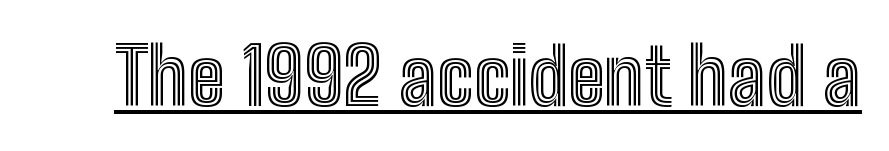
These lines are rendered in a variable-pitch font. Designer's note — italics off, roman on. Beneath each row of characters lies a ruled line. Observe the ordinary spacing: letters are neighbours, not strangers.
